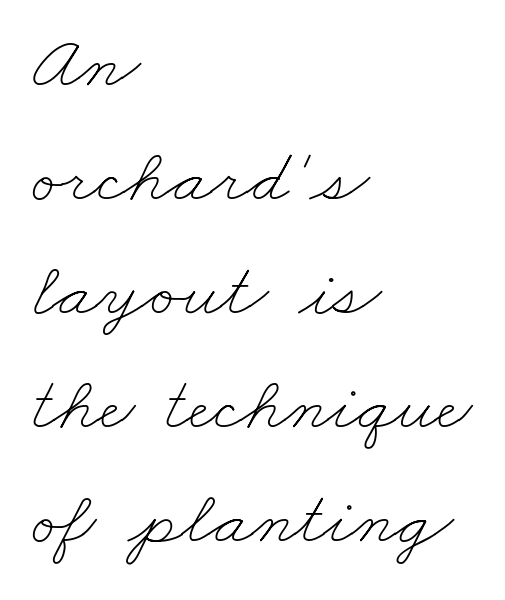
Q: Is the text bold? A: No.
Q: Is the text underlined? A: No.
Q: How is the paragraph aligned? A: Left-aligned.
Q: Is the spacing between letters normal or unusually wide? A: Normal.
Q: Is the spacing between lines tight, normal or loose? A: Normal.
Q: Width (condensed, normal, or wide)? A: Wide.
Q: Stroke contrast? A: Low.
Q: x-height? A: Small.
Q: Monospaced? A: No.
